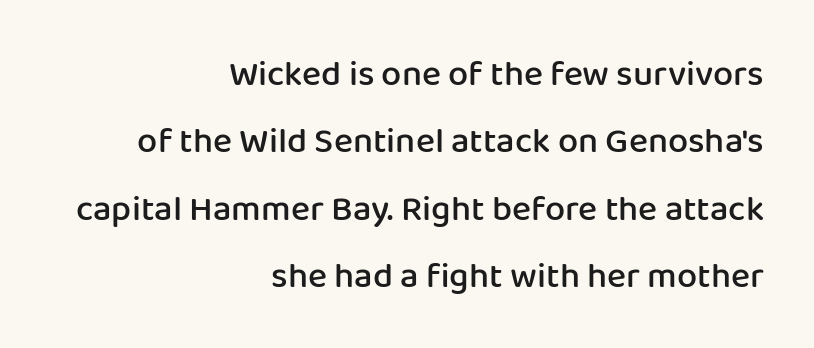
{"serif": "no", "italic": "no", "bold": "semi", "weight": "semibold", "width": "normal", "stroke_contrast": "low", "x_height": "medium", "monospaced": "no", "underline": "no", "align": "right", "line_spacing_ratio": 1.87, "letter_spacing": "normal", "letter_spacing_em": 0.0, "glyph_px": 36}
